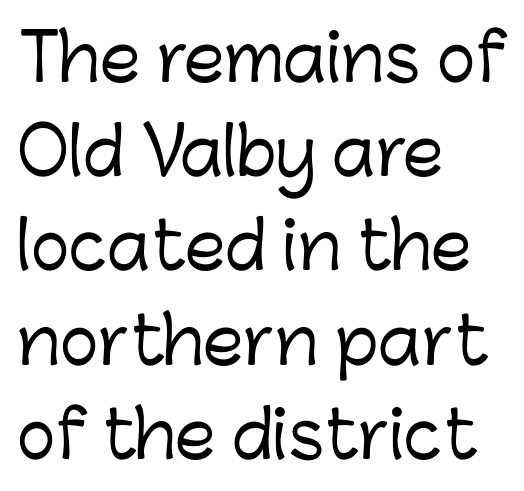
Q: Is the text italic (slanted)? A: No, it is upright.
Q: Is the typeface a serif or a sans-serif typeface? A: Sans-serif.
Q: Is the text underlined? A: No.
Q: How is the paragraph aligned? A: Left-aligned.
Q: Is the spacing between letters normal or unusually wide? A: Normal.
Q: Is the spacing between lines tight, normal or loose? A: Normal.
Q: Width (condensed, normal, or wide)? A: Normal.
Q: Stroke contrast? A: Low.
Q: x-height? A: Medium.
Q: Monospaced? A: No.
